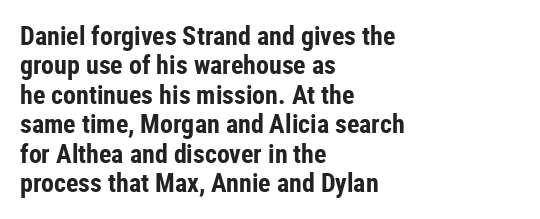
The image shows 26 px bold type, upright; set left-aligned, tight line spacing (1.13x), normal letter spacing, not underlined.
